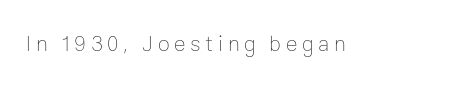
Q: Is the text bold? A: No.
Q: Is the text italic (slanted)? A: No, it is upright.
Q: Is the text underlined? A: No.
Q: Is the spacing between letters normal or unusually wide? A: Unusually wide.
